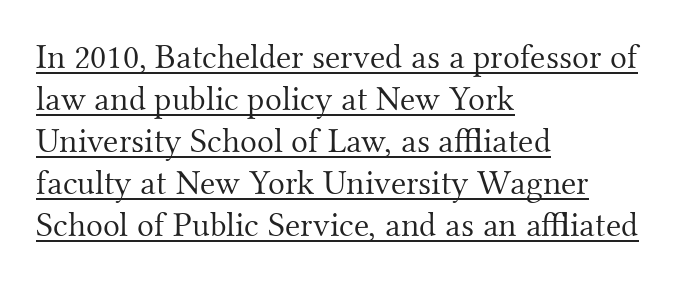
The image shows 35 px light serif type, upright; set left-aligned, line spacing 1.2x, normal letter spacing, underlined; medium stroke contrast and a small x-height.
